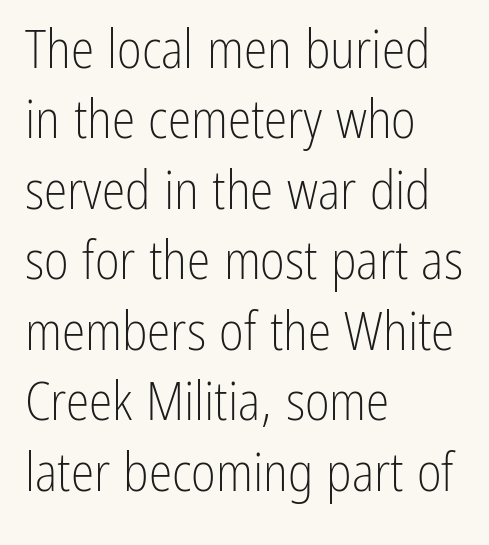
Q: Is the text bold? A: No.
Q: Is the text italic (slanted)? A: No, it is upright.
Q: Is the typeface a serif or a sans-serif typeface? A: Sans-serif.
Q: Is the text underlined? A: No.
Q: How is the paragraph aligned? A: Left-aligned.
Q: Is the spacing between letters normal or unusually wide? A: Normal.
Q: Is the spacing between lines tight, normal or loose? A: Normal.
Q: Width (condensed, normal, or wide)? A: Condensed.
Q: Stroke contrast? A: Low.
Q: x-height? A: Medium.
Q: Monospaced? A: No.
